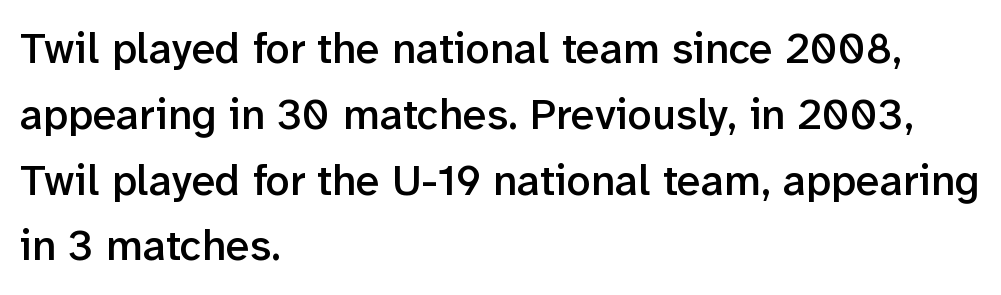
{"serif": "no", "italic": "no", "bold": "semi", "weight": "semibold", "width": "normal", "stroke_contrast": "low", "x_height": "medium", "monospaced": "no", "underline": "no", "align": "left", "line_spacing": "normal", "line_spacing_ratio": 1.53, "letter_spacing": "normal", "letter_spacing_em": 0.0, "glyph_px": 43}
